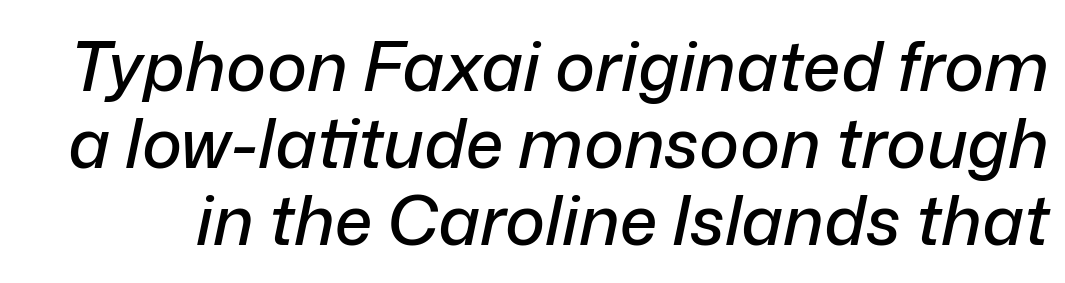
Horizontal bands of white between lines are thin slivers. Tall strokes in this sample are angled rather than plumb. Default kerning and tracking; the words read as compact shapes. A typesetter would call this proportional, since set widths differ per character. Lines of text with bare space underneath.
